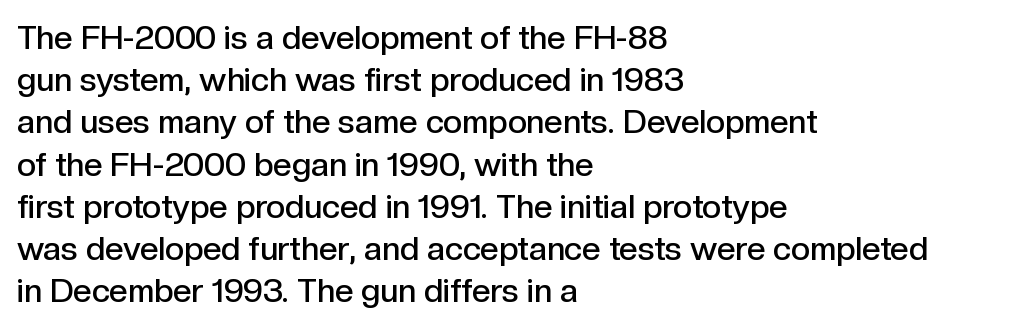
Q: Is the text bold? A: Semi-bold.
Q: Is the text italic (slanted)? A: No, it is upright.
Q: Is the typeface a serif or a sans-serif typeface? A: Sans-serif.
Q: Is the text underlined? A: No.
Q: How is the paragraph aligned? A: Left-aligned.
Q: Is the spacing between letters normal or unusually wide? A: Normal.
Q: Is the spacing between lines tight, normal or loose? A: Normal.
Q: Width (condensed, normal, or wide)? A: Normal.
Q: x-height? A: Medium.
Q: Monospaced? A: No.
